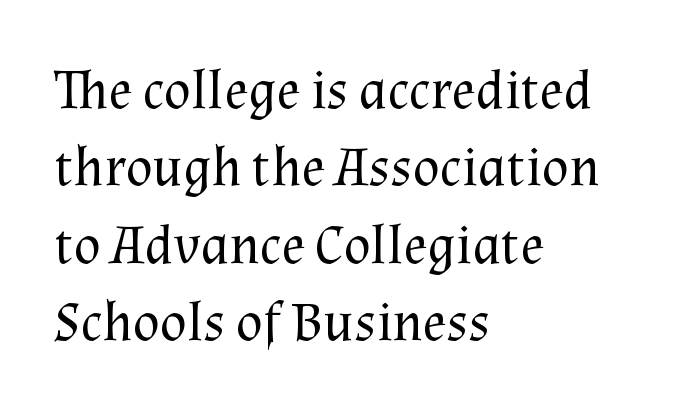
The line texture is even and compact thanks to regular tracking. Think standard paragraph weight, or any step lighter than that. The lettering holds an erect, upright posture throughout. Does the leading feel generous? No, just average. Words float on clear page, feet unadorned.
